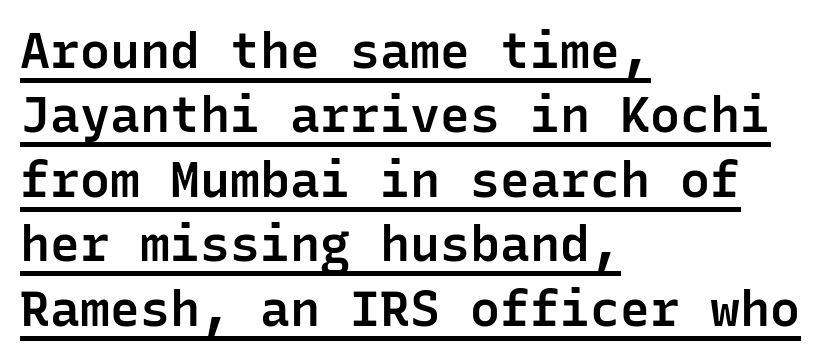
Glance below the letters and you will spot a drawn line. How heavy is the stroke? Medium-heavy — a semibold, shy of bold. Is there much room between lines? A standard amount, neither cramped nor airy. Nobody touched the tracking dial on this one. What kind of face is this? One without serifs — a sans. Reading down the block, your eye returns to a fixed left position each line.
